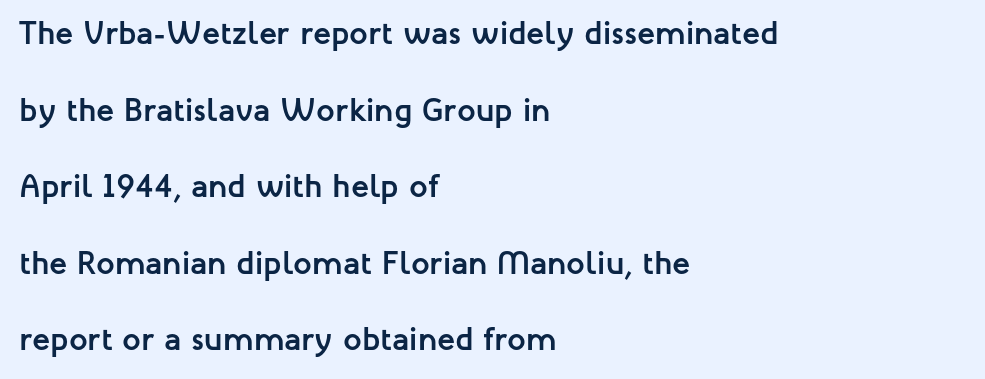
Q: Is the text bold? A: Yes.
Q: Is the text italic (slanted)? A: No, it is upright.
Q: Is the typeface a serif or a sans-serif typeface? A: Sans-serif.
Q: Is the text underlined? A: No.
Q: How is the paragraph aligned? A: Left-aligned.
Q: Is the spacing between letters normal or unusually wide? A: Normal.
Q: Is the spacing between lines tight, normal or loose? A: Loose.
Q: Width (condensed, normal, or wide)? A: Normal.
Q: Stroke contrast? A: Low.
Q: x-height? A: Medium.
Q: Monospaced? A: No.
